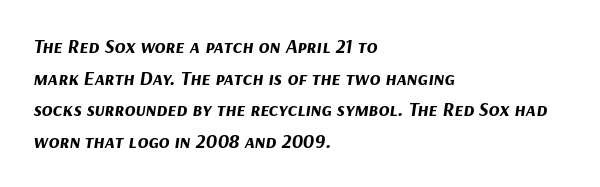
Leftover space on each line is placed entirely after the last word. These lines sit exactly where default settings would place them. Honestly, there is no underline to notice here at all. You could call the tracking neutral — neither tight nor loose. Weight: bold.
